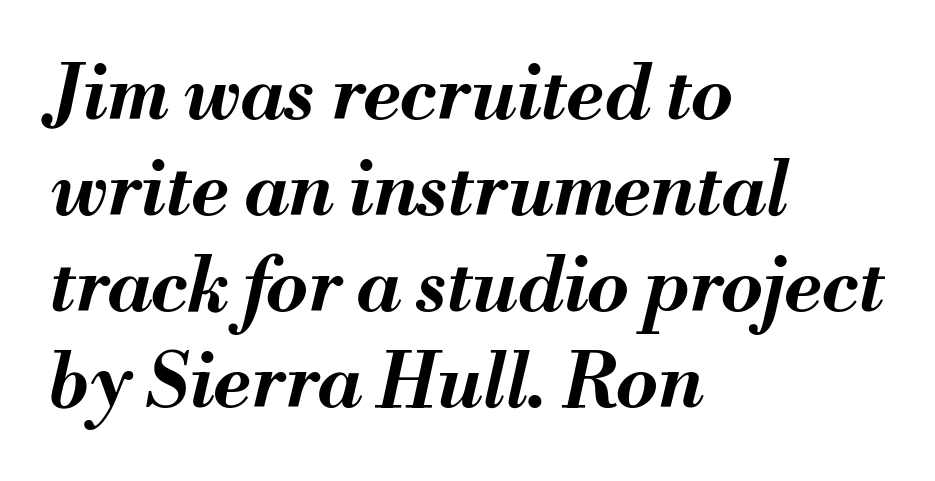
The image shows 75 px bold type, italic (leaning right); set left-aligned, normal line spacing (1.28x), normal letter spacing, not underlined; medium stroke contrast and a small x-height.
